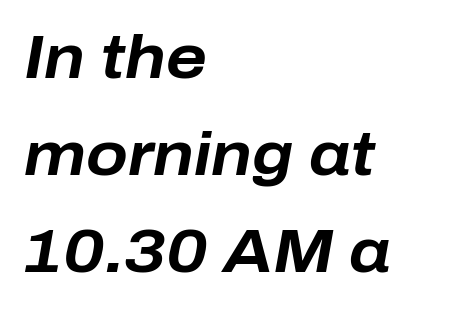
Q: Is the text bold? A: Yes.
Q: Is the text italic (slanted)? A: Yes, it leans right by about 10 degrees.
Q: Is the text underlined? A: No.
Q: How is the paragraph aligned? A: Left-aligned.
Q: Is the spacing between letters normal or unusually wide? A: Normal.
Q: Is the spacing between lines tight, normal or loose? A: Normal.
Q: Width (condensed, normal, or wide)? A: Normal.
Q: Stroke contrast? A: Low.
Q: x-height? A: Medium.
Q: Monospaced? A: No.
